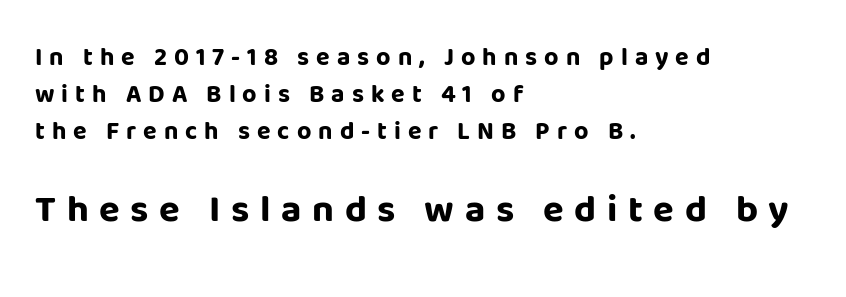
Q: Is the text bold? A: Yes.
Q: Is the text italic (slanted)? A: No, it is upright.
Q: Is the typeface a serif or a sans-serif typeface? A: Sans-serif.
Q: Is the text underlined? A: No.
Q: How is the paragraph aligned? A: Left-aligned.
Q: Is the spacing between letters normal or unusually wide? A: Unusually wide.
Q: Is the spacing between lines tight, normal or loose? A: Normal.
Q: Which block of text is set in a larger size, the first (top) or the second (bottom)? A: The second (bottom) one.
Q: Width (condensed, normal, or wide)? A: Normal.
Q: Stroke contrast? A: Low.
Q: x-height? A: Large.
Q: Monospaced? A: No.
